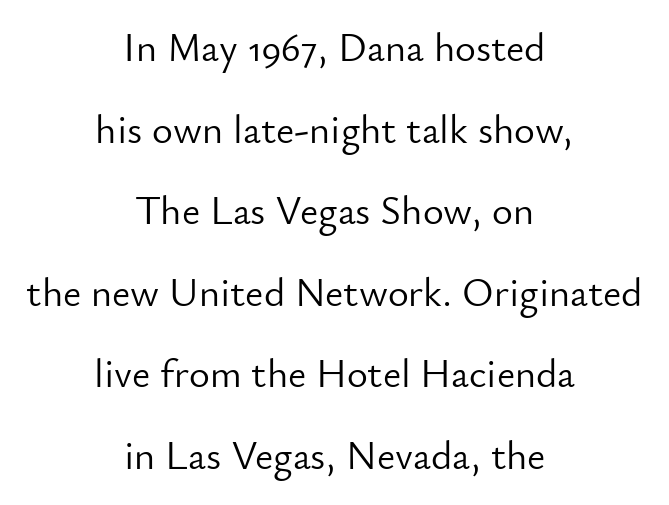
Q: Is the text bold? A: No.
Q: Is the text italic (slanted)? A: No, it is upright.
Q: Is the typeface a serif or a sans-serif typeface? A: Sans-serif.
Q: Is the text underlined? A: No.
Q: How is the paragraph aligned? A: Centered.
Q: Is the spacing between letters normal or unusually wide? A: Normal.
Q: Is the spacing between lines tight, normal or loose? A: Loose.
Q: Width (condensed, normal, or wide)? A: Normal.
Q: Stroke contrast? A: Low.
Q: x-height? A: Small.
Q: Monospaced? A: No.
